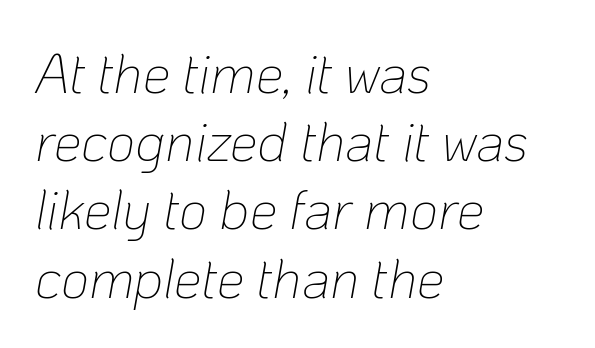
Short and long lines alike share a common starting point at left. The typography opts for an oblique posture over an upright one. Bare-footed words on every line. Tracking here is standard; glyphs follow each other at the usual distance. Stems and bowls with no extra thickness — not bold. The letters advance in unequal steps, a hallmark of proportional type.
